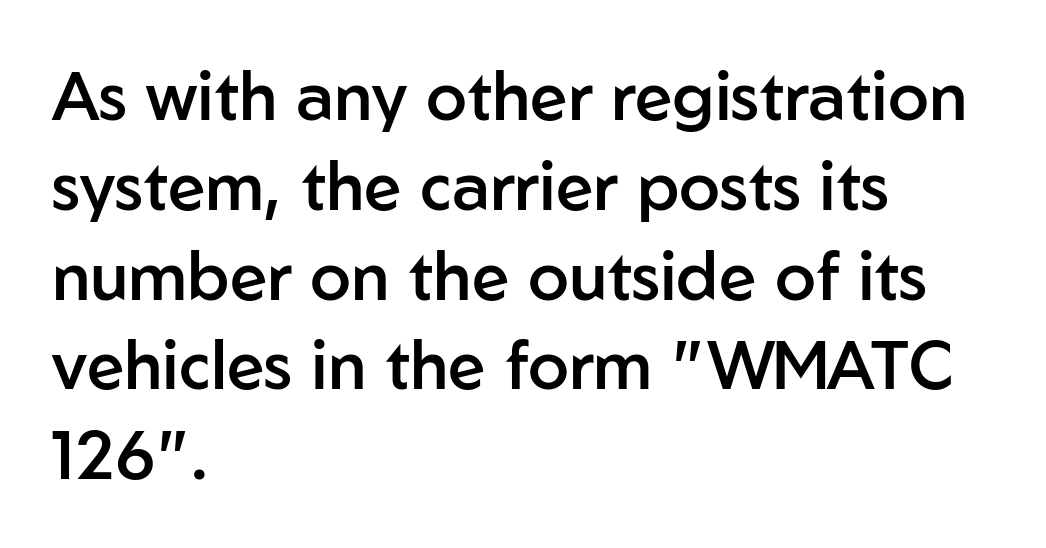
The image shows 67 px semibold sans-serif type, upright; set left-aligned, normal line spacing (1.34x), normal letter spacing, not underlined; low stroke contrast and a medium x-height.
